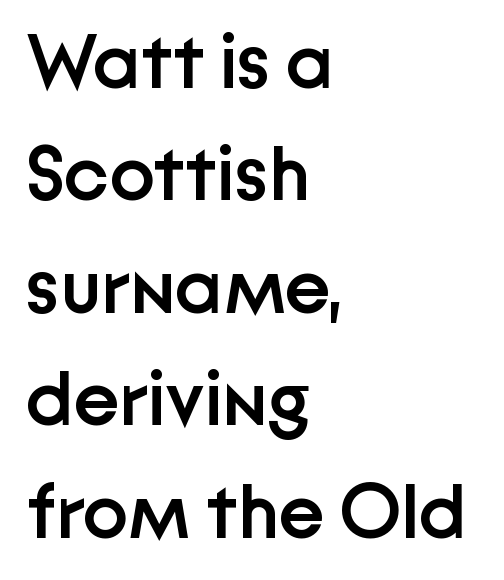
Between one letter and the next there's only the usual sliver of space. A typesetter would mark this as roman, not italic. Examine the stroke ends and you'll find no serifs. These lines are set flush left with a ragged right edge. Each row of text sits above clean, open space.
